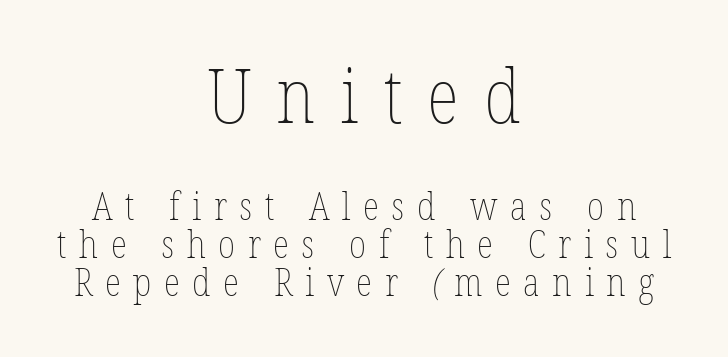
One-word summary of the alignment: center. Stroke mass is kept to a normal reading level or below. A typesetter would call this proportional, since set widths differ per character. Tracking here is generous; glyphs stand well apart from one another. The composition opens big and finishes small. Plain, unruled lines of type.
